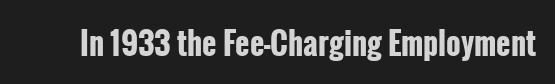
{"serif": "no", "italic": "no", "bold": "yes", "weight": "bold", "width": "condensed", "stroke_contrast": "low", "x_height": "medium", "monospaced": "no", "underline": "no", "letter_spacing": "normal", "letter_spacing_em": 0.0, "glyph_px": 31}
